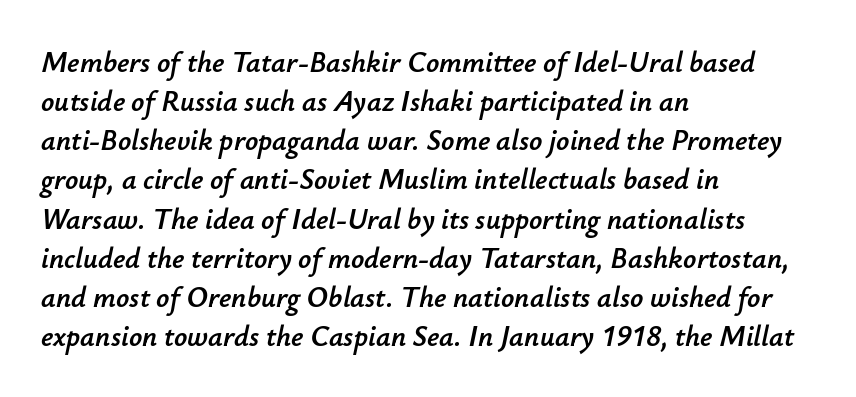
These lines keep a tight, regular rhythm from letter to letter. A typesetter would call this proportional, since set widths differ per character. Each line starts at the same left margin while the right side varies. Tall strokes in this sample are angled rather than plumb.
